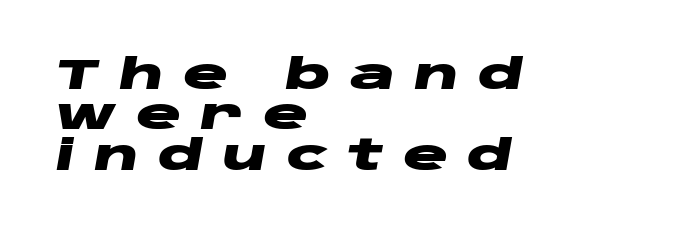
{"italic": "yes", "lean": "right", "slant_degrees": 10, "bold": "yes", "weight": "heavy", "width": "wide", "stroke_contrast": "low", "x_height": "large", "monospaced": "no", "underline": "no", "align": "left", "line_spacing": "tight", "line_spacing_ratio": 0.96, "letter_spacing": "wide", "letter_spacing_em": 0.46, "glyph_px": 42}
